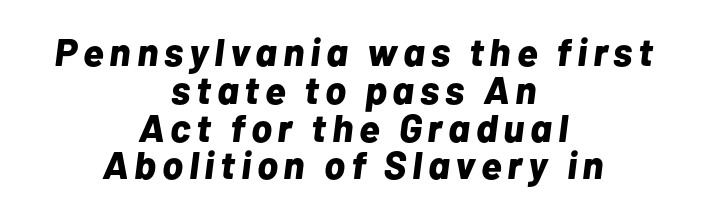
Q: Is the text bold? A: Yes.
Q: Is the text italic (slanted)? A: Yes, it leans right by about 7 degrees.
Q: Is the text underlined? A: No.
Q: How is the paragraph aligned? A: Centered.
Q: Is the spacing between lines tight, normal or loose? A: Tight.
Q: Width (condensed, normal, or wide)? A: Normal.
Q: Stroke contrast? A: Low.
Q: x-height? A: Medium.
Q: Monospaced? A: No.
